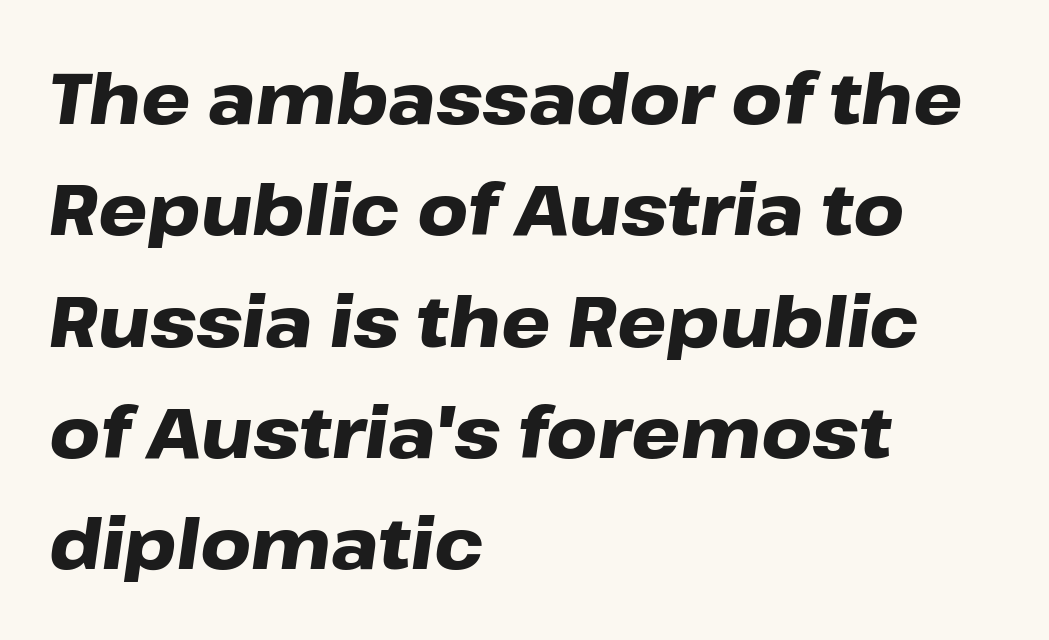
{"italic": "yes", "lean": "right", "slant_degrees": 8, "bold": "yes", "weight": "heavy", "width": "wide", "stroke_contrast": "low", "x_height": "medium", "monospaced": "no", "underline": "no", "align": "left", "line_spacing": "normal", "line_spacing_ratio": 1.59, "letter_spacing": "normal", "letter_spacing_em": 0.0, "glyph_px": 70}
